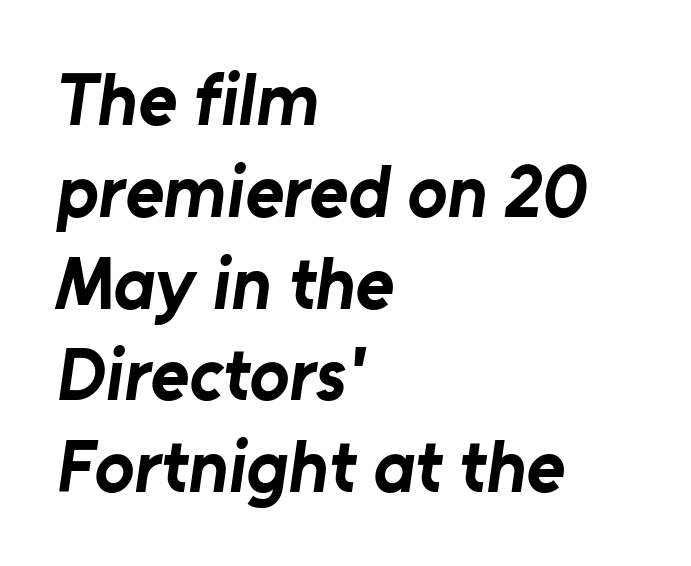
The image shows 74 px bold sans-serif type; set left-aligned, line spacing 1.24x, normal letter spacing, not underlined; low stroke contrast and a medium x-height.
